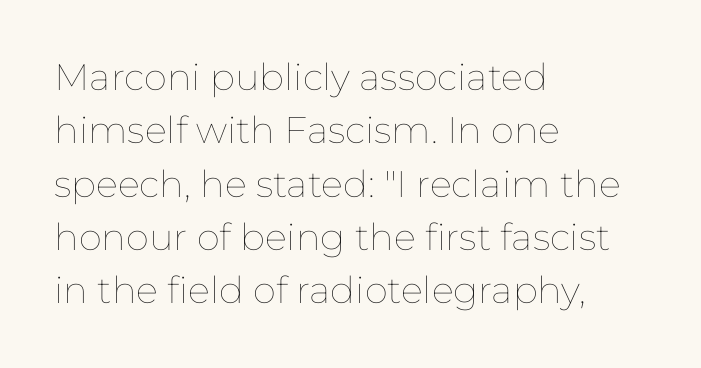
Q: Is the text bold? A: No.
Q: Is the text italic (slanted)? A: No, it is upright.
Q: Is the text underlined? A: No.
Q: How is the paragraph aligned? A: Left-aligned.
Q: Is the spacing between letters normal or unusually wide? A: Normal.
Q: Is the spacing between lines tight, normal or loose? A: Normal.
Q: Width (condensed, normal, or wide)? A: Normal.
Q: Stroke contrast? A: Low.
Q: x-height? A: Medium.
Q: Monospaced? A: No.
